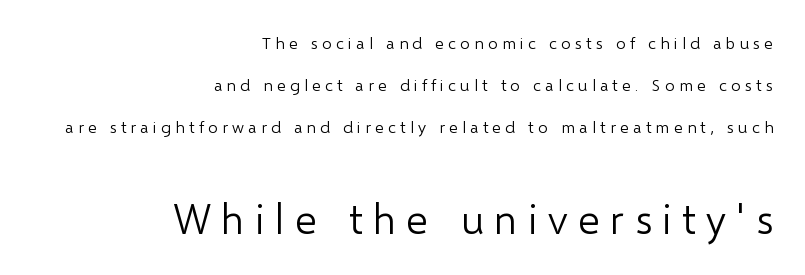
{"serif": "no", "italic": "no", "bold": "no", "weight": "light", "width": "normal", "stroke_contrast": "low", "x_height": "medium", "monospaced": "no", "underline": "no", "align": "right", "line_spacing": "loose", "line_spacing_ratio": 2.47, "letter_spacing": "wide", "letter_spacing_em": 0.25, "larger_block": "second", "size_ratio": 2.47, "glyph_px": 42}
